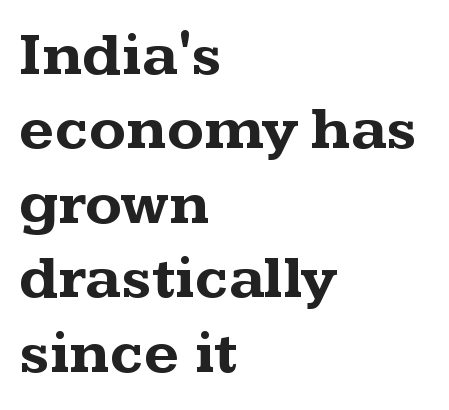
{"serif": "yes", "italic": "no", "bold": "yes", "weight": "bold", "width": "wide", "stroke_contrast": "medium", "x_height": "medium", "monospaced": "no", "underline": "no", "align": "left", "line_spacing_ratio": 1.22, "letter_spacing": "normal", "letter_spacing_em": 0.0, "glyph_px": 61}
